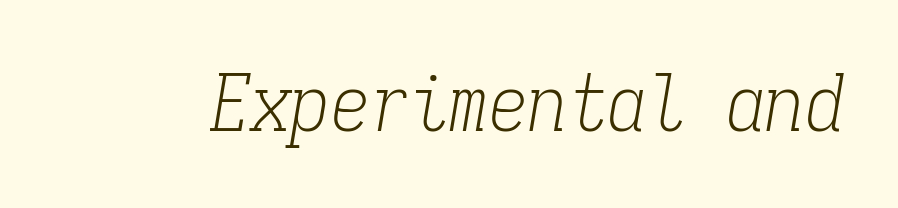
Looks like terminal output: every glyph gets an equal slot. Counters stay open thanks to moderate or lighter strokes. The axis of the letterforms is tilted away from vertical. Is the letter spacing exaggerated? No — it looks like the ordinary default. Unmarked baselines from the first word to the last.
